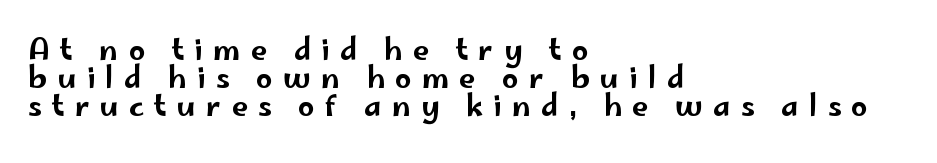
Q: Is the text italic (slanted)? A: No, it is upright.
Q: Is the typeface a serif or a sans-serif typeface? A: Sans-serif.
Q: Is the text underlined? A: No.
Q: How is the paragraph aligned? A: Left-aligned.
Q: Is the spacing between letters normal or unusually wide? A: Unusually wide.
Q: Is the spacing between lines tight, normal or loose? A: Tight.
Q: Width (condensed, normal, or wide)? A: Wide.
Q: Stroke contrast? A: Low.
Q: x-height? A: Small.
Q: Monospaced? A: No.
